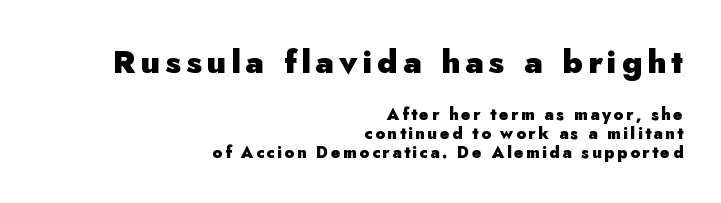
The image shows 32 px heavy sans-serif type, upright; set right-aligned, line spacing 1.2x, not underlined; the first (top) block is 2.0x larger; low stroke contrast and a small x-height.
